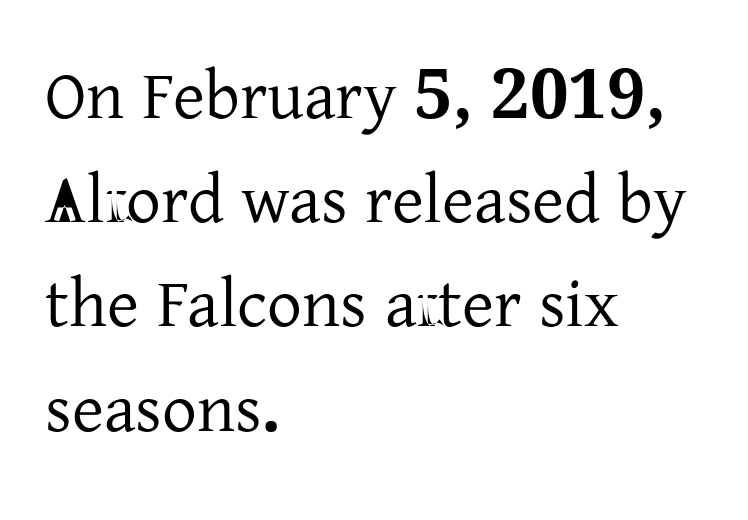
The image shows 69 px serif type, upright; set left-aligned, normal line spacing (1.51x), normal letter spacing, not underlined; low stroke contrast and a medium x-height.
